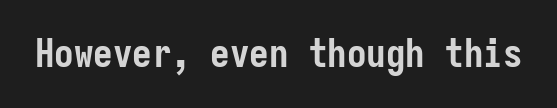
Q: Is the text bold? A: Yes.
Q: Is the text italic (slanted)? A: No, it is upright.
Q: Is the typeface a serif or a sans-serif typeface? A: Sans-serif.
Q: Is the text underlined? A: No.
Q: Is the spacing between letters normal or unusually wide? A: Normal.
Q: Width (condensed, normal, or wide)? A: Condensed.
Q: Stroke contrast? A: Low.
Q: x-height? A: Medium.
Q: Monospaced? A: Yes.
